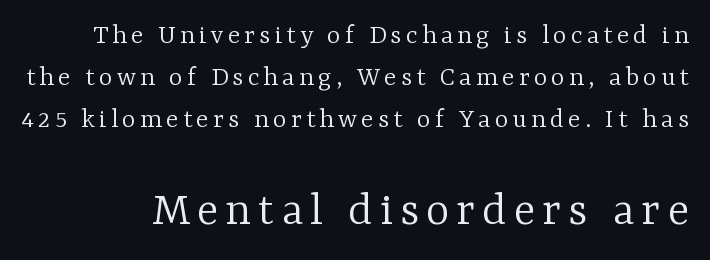
{"serif": "yes", "italic": "no", "bold": "no", "weight": "light", "width": "normal", "stroke_contrast": "low", "x_height": "medium", "monospaced": "no", "underline": "no", "align": "right", "line_spacing": "normal", "line_spacing_ratio": 1.45, "larger_block": "second", "size_ratio": 1.72, "glyph_px": 50}
